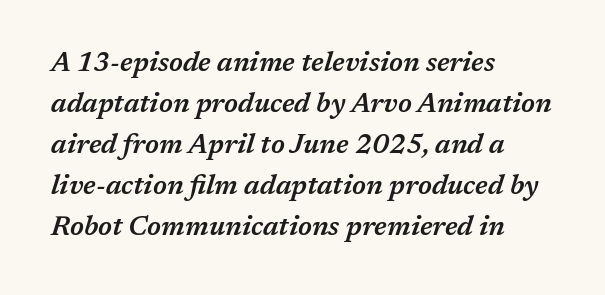
{"italic": "yes", "lean": "right", "slant_degrees": 17, "bold": "semi", "underline": "no", "align": "left", "line_spacing": "normal", "line_spacing_ratio": 1.52, "letter_spacing": "normal", "letter_spacing_em": 0.0, "glyph_px": 27}
